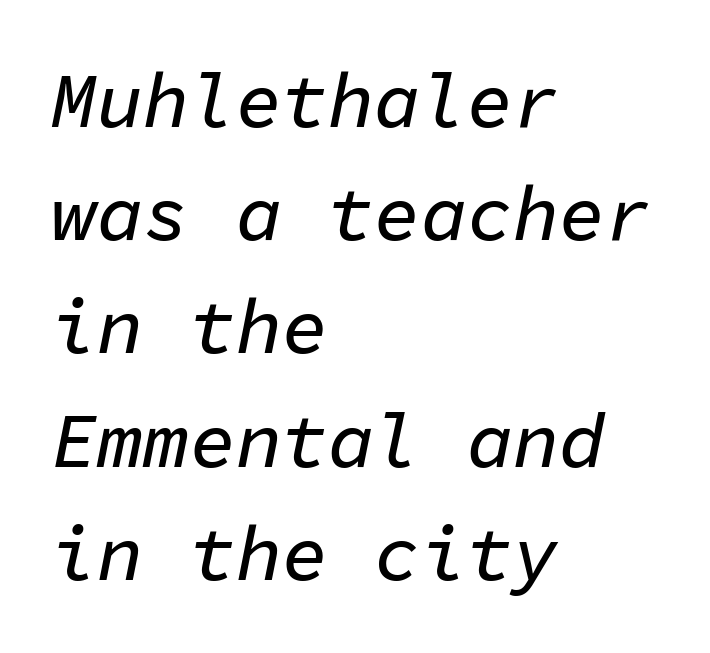
{"italic": "yes", "lean": "right", "slant_degrees": 11, "width": "normal", "stroke_contrast": "low", "x_height": "medium", "monospaced": "yes", "underline": "no", "align": "left", "line_spacing": "normal", "line_spacing_ratio": 1.47, "letter_spacing": "normal", "letter_spacing_em": 0.0, "glyph_px": 77}
